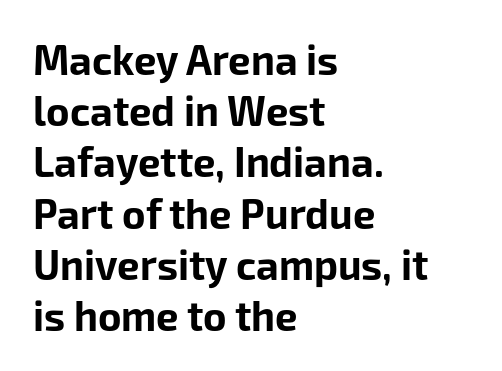
The image shows 40 px bold sans-serif type, upright; set left-aligned, normal line spacing (1.28x), normal letter spacing, not underlined; low stroke contrast and a medium x-height.
